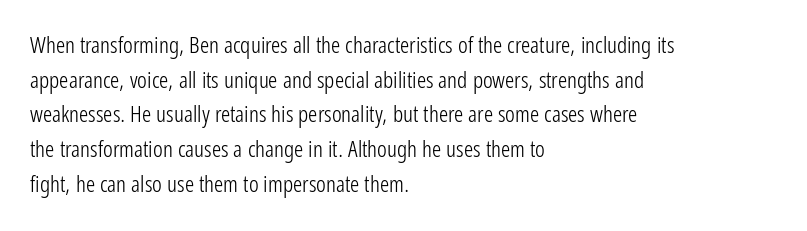
Q: Is the text bold? A: No.
Q: Is the text italic (slanted)? A: No, it is upright.
Q: Is the text underlined? A: No.
Q: How is the paragraph aligned? A: Left-aligned.
Q: Is the spacing between letters normal or unusually wide? A: Normal.
Q: Is the spacing between lines tight, normal or loose? A: Normal.
